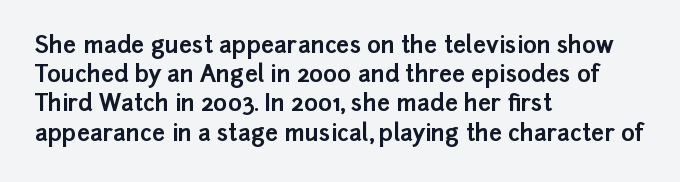
{"italic": "no", "bold": "yes", "underline": "no", "align": "left", "line_spacing": "normal", "line_spacing_ratio": 1.27, "letter_spacing": "normal", "letter_spacing_em": 0.0, "glyph_px": 23}
